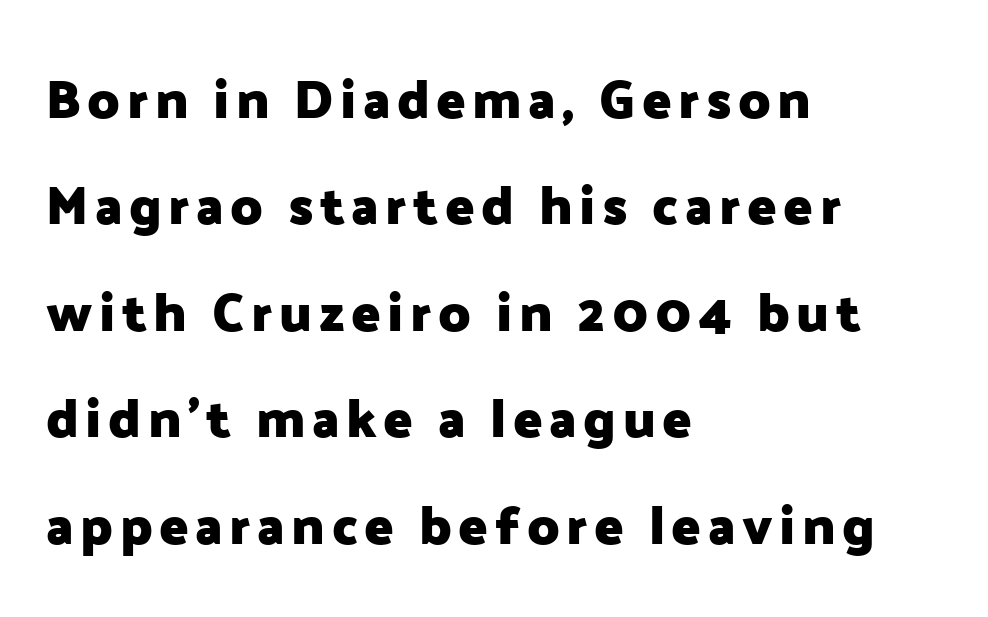
The image shows 54 px heavy sans-serif type, upright; set left-aligned, loose line spacing (1.97x), not underlined; low stroke contrast and a medium x-height.
